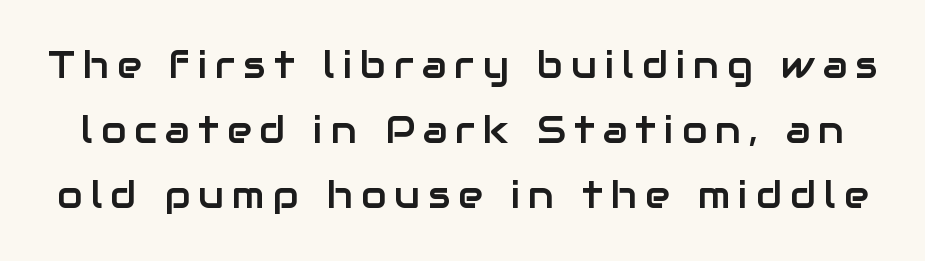
The image shows 37 px sans-serif type, upright; set line spacing 1.76x, unusually wide letter spacing (+0.22 em), not underlined; low stroke contrast and a medium x-height.
